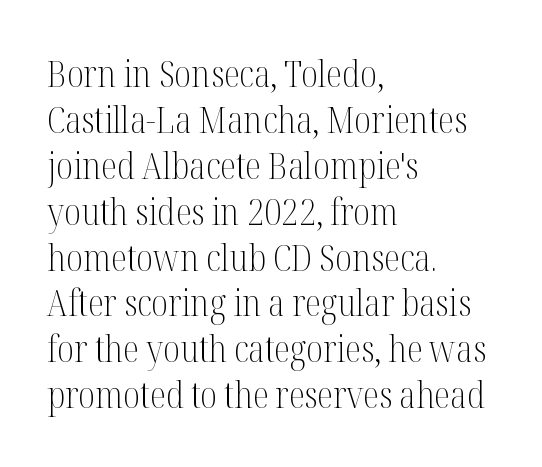
The image shows 37 px light, condensed serif type, upright; set left-aligned, line spacing 1.24x, normal letter spacing, not underlined; medium stroke contrast and a medium x-height.
